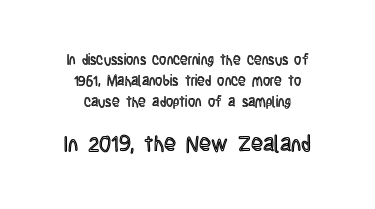
The leading is moderate, giving the passage an even texture. Italic? Not at all — the glyphs are vertical. Line starts and ends both wander, symmetrically. Note: smaller setting up top, larger setting below. The type is set solid horizontally, with unmodified tracking.
